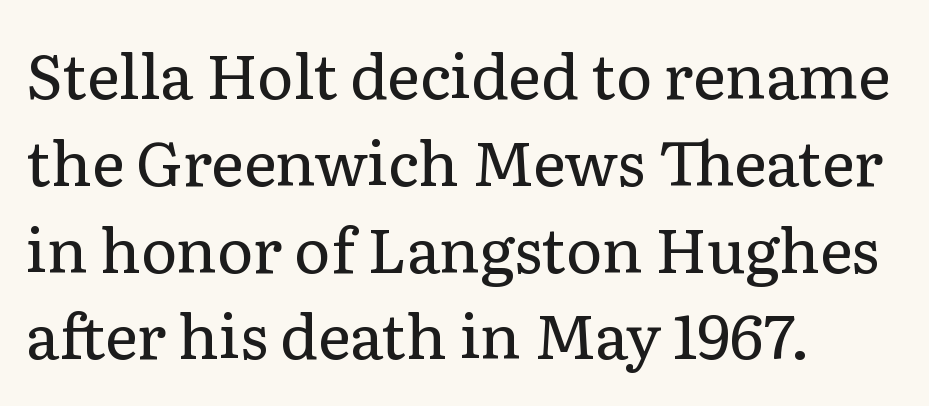
Q: Is the text bold? A: No.
Q: Is the text italic (slanted)? A: No, it is upright.
Q: Is the typeface a serif or a sans-serif typeface? A: Serif.
Q: Is the text underlined? A: No.
Q: How is the paragraph aligned? A: Left-aligned.
Q: Is the spacing between letters normal or unusually wide? A: Normal.
Q: Is the spacing between lines tight, normal or loose? A: Normal.
Q: Width (condensed, normal, or wide)? A: Normal.
Q: Stroke contrast? A: Low.
Q: x-height? A: Medium.
Q: Monospaced? A: No.
